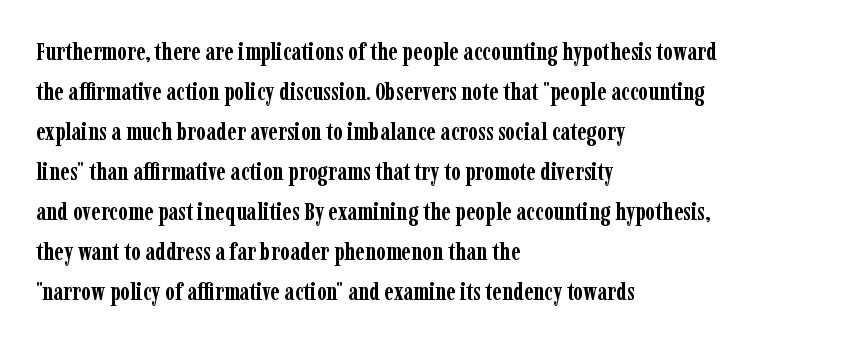
{"italic": "no", "bold": "yes", "underline": "no", "align": "left", "line_spacing": "normal", "line_spacing_ratio": 1.6, "letter_spacing": "normal", "letter_spacing_em": 0.0, "glyph_px": 25}
